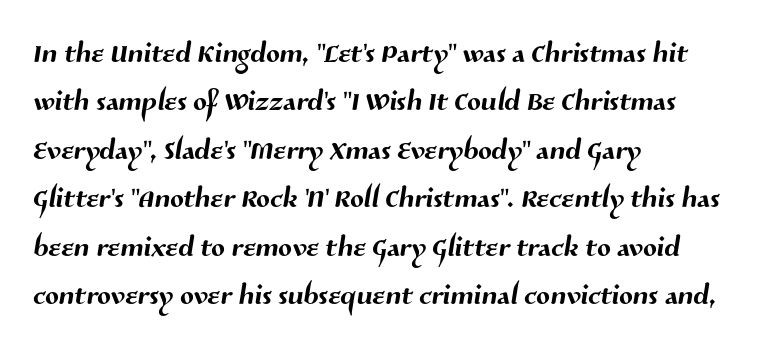
{"serif": "no", "width": "normal", "stroke_contrast": "medium", "x_height": "medium", "monospaced": "no", "underline": "no", "align": "left", "line_spacing_ratio": 1.21, "letter_spacing": "normal", "letter_spacing_em": 0.0, "glyph_px": 40}
